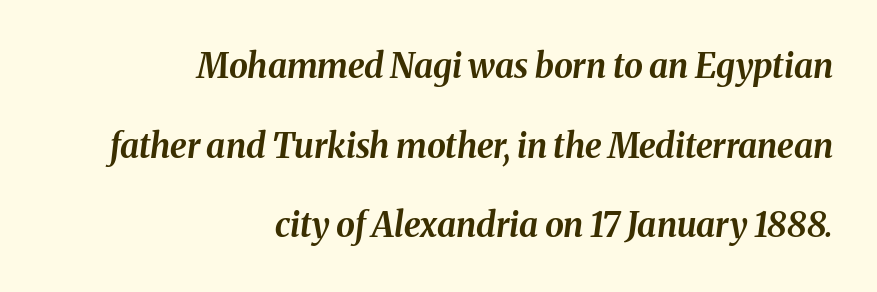
The image shows 34 px bold type, italic (leaning right); set right-aligned, loose line spacing (2.34x), normal letter spacing, not underlined; medium stroke contrast and a medium x-height.
